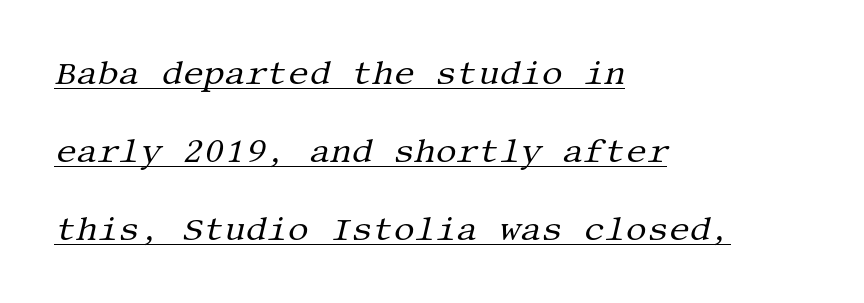
Short note: letters normally spaced. A classic flush-left, rag-right setting is used for this passage. The vertical gap from one line to the next is large. When letters slant like this, we call the style italic. The type family on display is of the serif kind.
